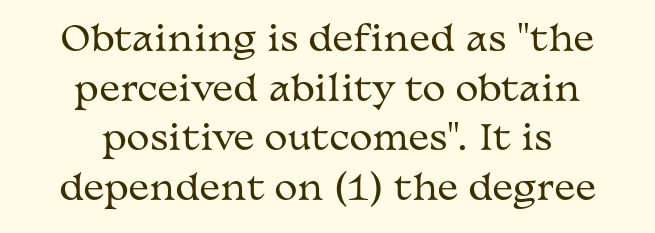
The image shows 35 px regular-weight, wide serif type, upright; set centered, normal line spacing (1.42x), normal letter spacing, not underlined; medium stroke contrast and a medium x-height.
